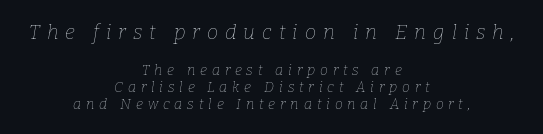
The image shows 20 px text type, italic (leaning right); set centered, line spacing 1.23x, unusually wide letter spacing (+0.35 em), not underlined; the first (top) block is 1.43x larger.
